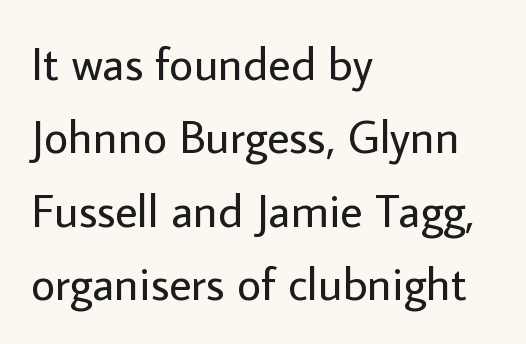
Q: Is the text bold? A: No.
Q: Is the text italic (slanted)? A: No, it is upright.
Q: Is the typeface a serif or a sans-serif typeface? A: Sans-serif.
Q: Is the text underlined? A: No.
Q: How is the paragraph aligned? A: Left-aligned.
Q: Is the spacing between letters normal or unusually wide? A: Normal.
Q: Is the spacing between lines tight, normal or loose? A: Normal.
Q: Width (condensed, normal, or wide)? A: Normal.
Q: Stroke contrast? A: Low.
Q: x-height? A: Medium.
Q: Monospaced? A: No.
